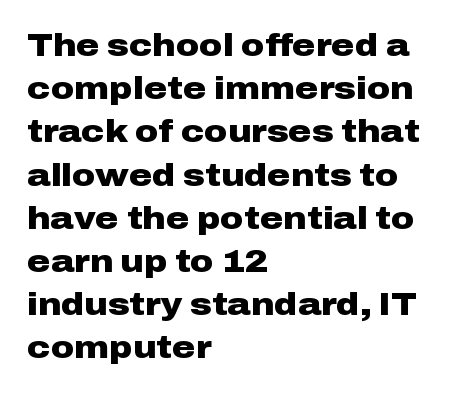
The image shows 32 px heavy, wide sans-serif type, upright; set left-aligned, normal line spacing (1.35x), normal letter spacing, not underlined; low stroke contrast and a medium x-height.
